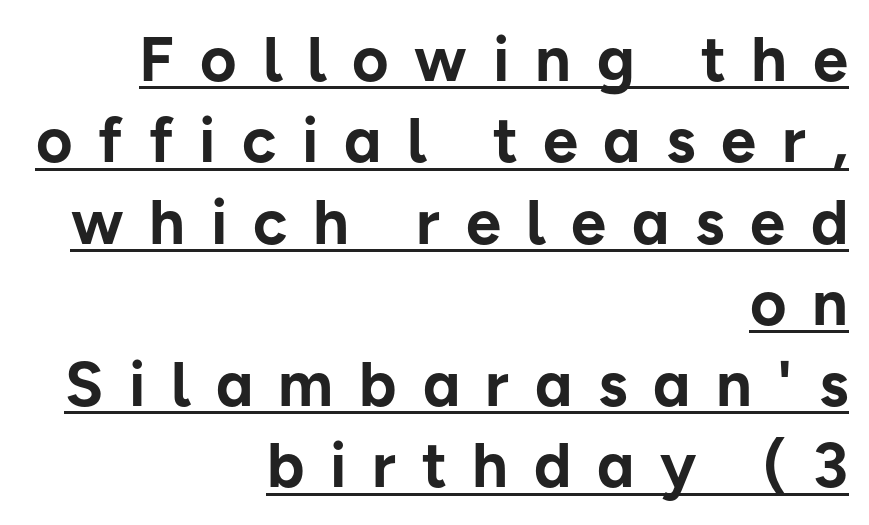
{"serif": "no", "italic": "no", "bold": "yes", "weight": "bold", "width": "normal", "stroke_contrast": "low", "x_height": "medium", "monospaced": "no", "underline": "yes", "align": "right", "line_spacing": "normal", "line_spacing_ratio": 1.29, "letter_spacing": "wide", "letter_spacing_em": 0.41, "glyph_px": 63}
